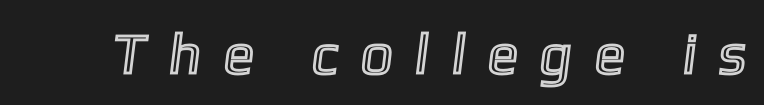
Q: Is the text underlined? A: No.
Q: Is the spacing between letters normal or unusually wide? A: Unusually wide.
Q: Width (condensed, normal, or wide)? A: Normal.
Q: x-height? A: Medium.
Q: Monospaced? A: No.
